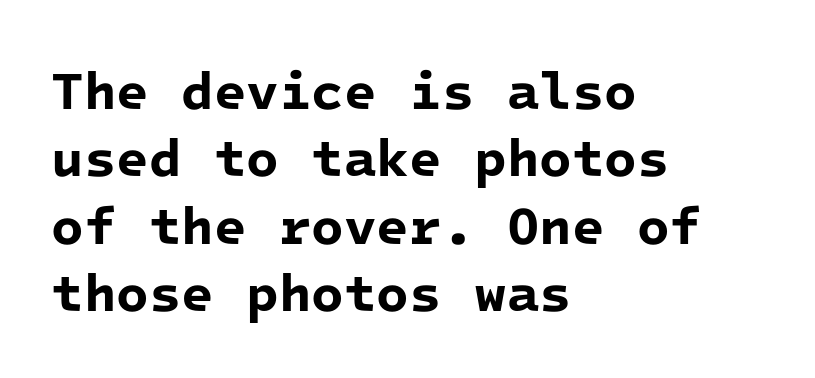
{"serif": "no", "bold": "yes", "weight": "bold", "width": "normal", "stroke_contrast": "low", "x_height": "medium", "monospaced": "yes", "underline": "no", "align": "left", "line_spacing": "normal", "line_spacing_ratio": 1.27, "letter_spacing": "normal", "letter_spacing_em": 0.0, "glyph_px": 53}
